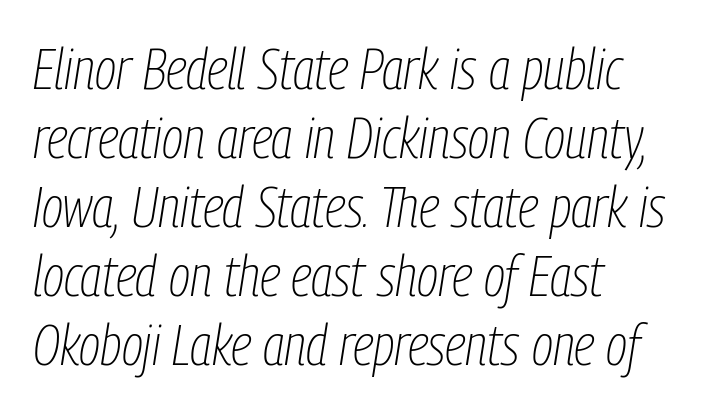
Q: Is the text bold? A: No.
Q: Is the text italic (slanted)? A: Yes, it leans right by about 9 degrees.
Q: Is the text underlined? A: No.
Q: How is the paragraph aligned? A: Left-aligned.
Q: Is the spacing between letters normal or unusually wide? A: Normal.
Q: Width (condensed, normal, or wide)? A: Condensed.
Q: Stroke contrast? A: Low.
Q: x-height? A: Medium.
Q: Monospaced? A: No.
